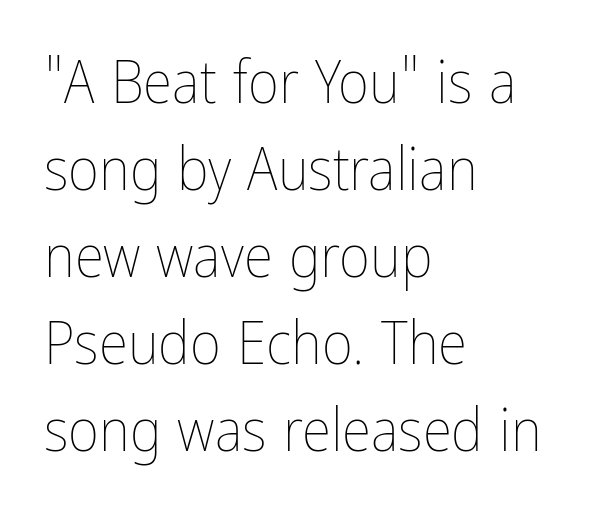
{"italic": "no", "bold": "no", "weight": "thin", "width": "condensed", "stroke_contrast": "low", "x_height": "medium", "monospaced": "no", "underline": "no", "align": "left", "line_spacing": "normal", "line_spacing_ratio": 1.45, "letter_spacing": "normal", "letter_spacing_em": 0.0, "glyph_px": 60}
